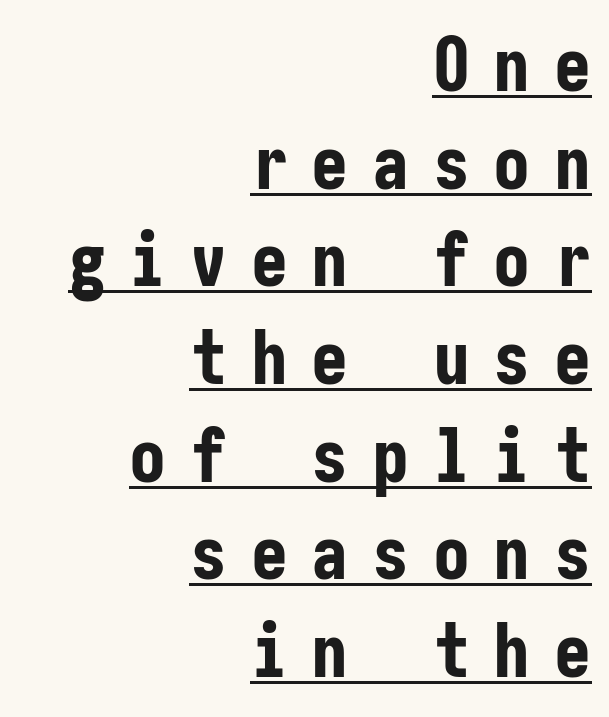
{"serif": "no", "italic": "no", "bold": "yes", "weight": "bold", "width": "condensed", "stroke_contrast": "low", "x_height": "medium", "underline": "yes", "align": "right", "line_spacing": "normal", "line_spacing_ratio": 1.32, "letter_spacing": "wide", "letter_spacing_em": 0.32, "glyph_px": 74}
